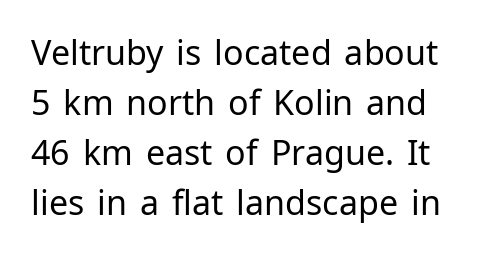
{"serif": "no", "italic": "no", "bold": "no", "weight": "regular", "width": "normal", "stroke_contrast": "low", "x_height": "medium", "monospaced": "no", "underline": "no", "line_spacing": "normal", "line_spacing_ratio": 1.47, "letter_spacing": "normal", "letter_spacing_em": 0.0, "glyph_px": 34}
